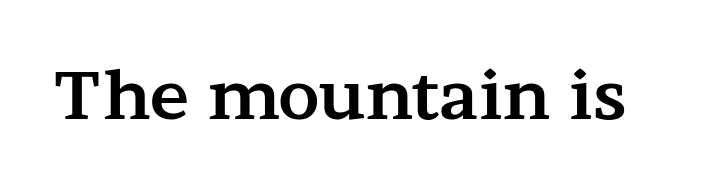
Q: Is the text bold? A: Yes.
Q: Is the text italic (slanted)? A: No, it is upright.
Q: Is the typeface a serif or a sans-serif typeface? A: Serif.
Q: Is the text underlined? A: No.
Q: Is the spacing between letters normal or unusually wide? A: Normal.
Q: Width (condensed, normal, or wide)? A: Wide.
Q: Stroke contrast? A: Medium.
Q: x-height? A: Medium.
Q: Monospaced? A: No.
